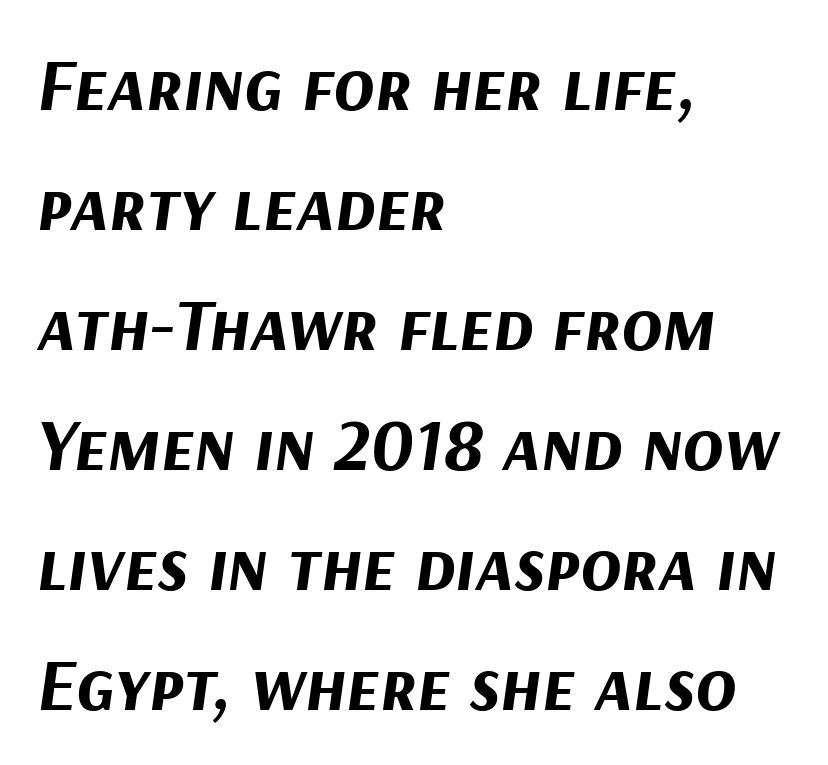
{"italic": "yes", "lean": "right", "slant_degrees": 9, "bold": "yes", "weight": "bold", "width": "normal", "stroke_contrast": "medium", "x_height": "medium", "monospaced": "no", "underline": "no", "align": "left", "line_spacing": "normal", "line_spacing_ratio": 1.6, "letter_spacing": "normal", "letter_spacing_em": 0.0, "glyph_px": 75}
